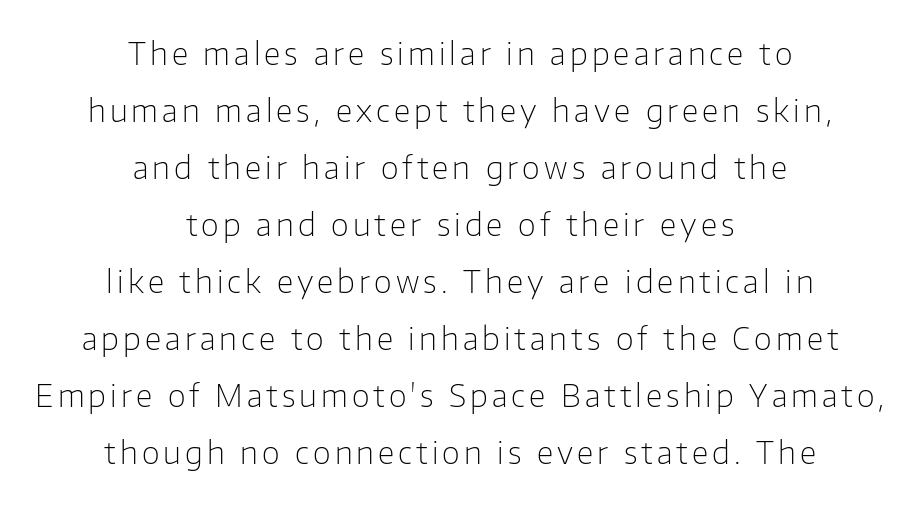
{"serif": "no", "italic": "no", "bold": "no", "weight": "light", "width": "normal", "stroke_contrast": "low", "x_height": "medium", "monospaced": "no", "underline": "no", "align": "center", "line_spacing_ratio": 1.84, "glyph_px": 31}
